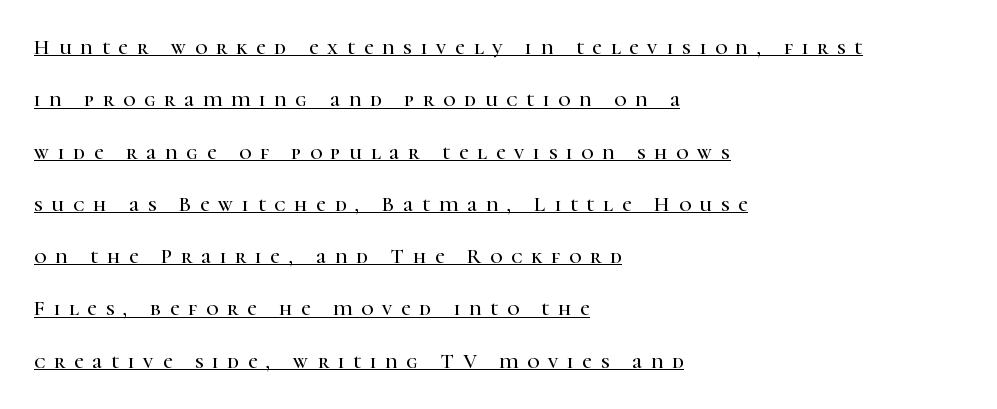
{"italic": "no", "underline": "yes", "align": "left", "line_spacing": "loose", "line_spacing_ratio": 2.49, "letter_spacing": "wide", "letter_spacing_em": 0.42, "glyph_px": 21}
